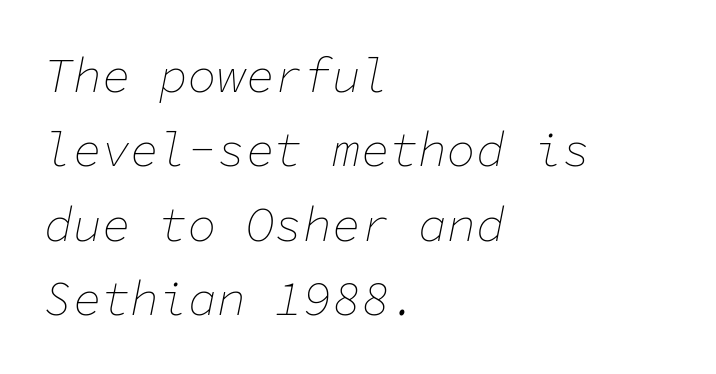
Q: Is the text bold? A: No.
Q: Is the text italic (slanted)? A: Yes, it leans right by about 11 degrees.
Q: Is the text underlined? A: No.
Q: How is the paragraph aligned? A: Left-aligned.
Q: Is the spacing between letters normal or unusually wide? A: Normal.
Q: Is the spacing between lines tight, normal or loose? A: Normal.
Q: Width (condensed, normal, or wide)? A: Normal.
Q: Stroke contrast? A: Low.
Q: x-height? A: Medium.
Q: Monospaced? A: Yes.
